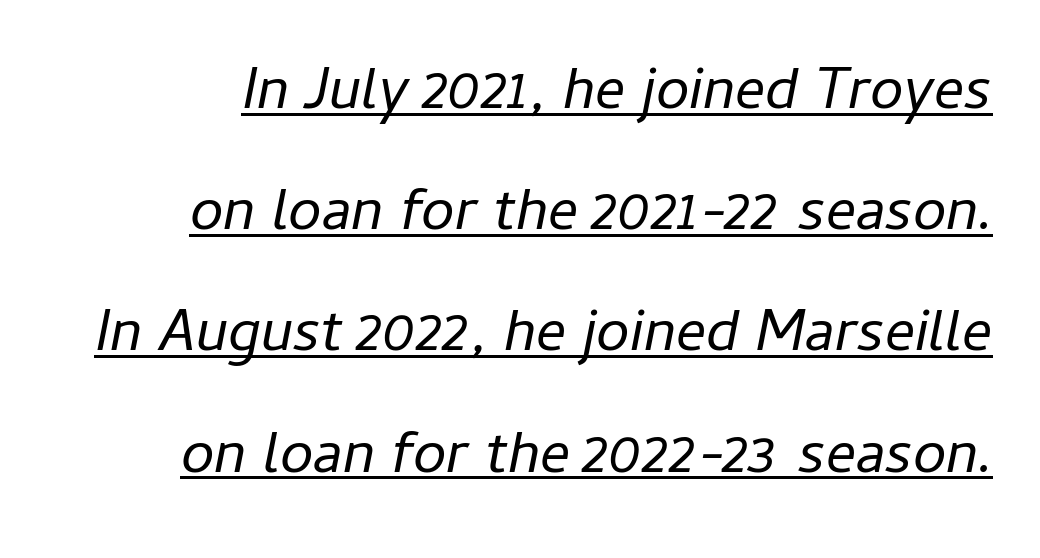
When letters slant like this, we call the style italic. Rows of type keep a wide berth in the vertical direction. Somebody hit Ctrl+U on this one — the words are underlined. The letters sit at their default tracking, neither squeezed nor spread. Stroke mass is kept to a normal reading level or below. The passage shown is typed in a proportional face where columns would drift.
